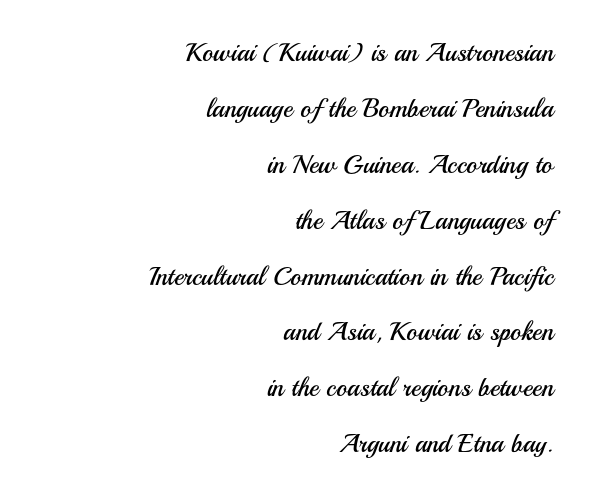
The image shows 26 px text type; set right-aligned, loose line spacing (2.15x), normal letter spacing, not underlined.
